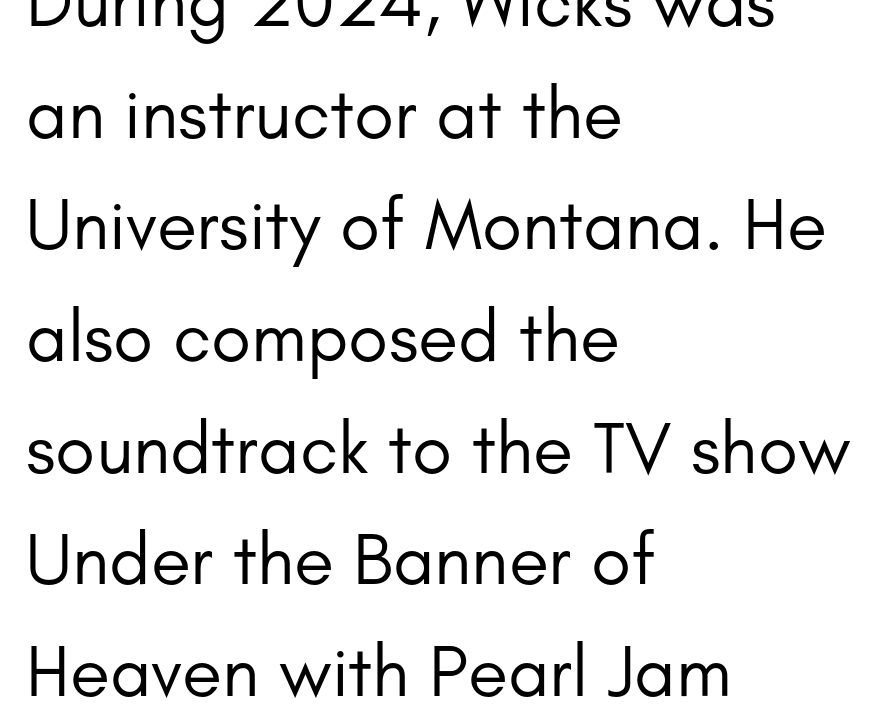
Q: Is the text bold? A: No.
Q: Is the text italic (slanted)? A: No, it is upright.
Q: Is the typeface a serif or a sans-serif typeface? A: Sans-serif.
Q: Is the text underlined? A: No.
Q: How is the paragraph aligned? A: Left-aligned.
Q: Is the spacing between letters normal or unusually wide? A: Normal.
Q: Is the spacing between lines tight, normal or loose? A: Normal.
Q: Width (condensed, normal, or wide)? A: Normal.
Q: Stroke contrast? A: Low.
Q: x-height? A: Small.
Q: Monospaced? A: No.
